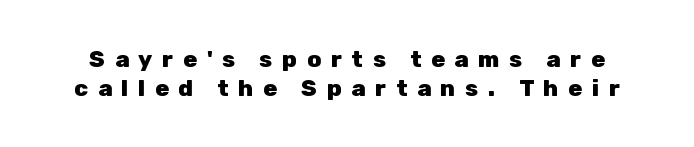
{"italic": "no", "bold": "yes", "underline": "no", "line_spacing_ratio": 1.24, "letter_spacing": "wide", "letter_spacing_em": 0.42, "glyph_px": 23}
